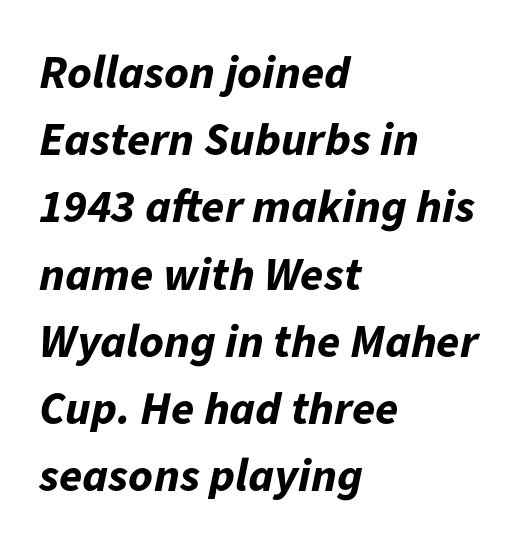
Q: Is the text bold? A: Yes.
Q: Is the text italic (slanted)? A: Yes, it leans right by about 11 degrees.
Q: Is the text underlined? A: No.
Q: How is the paragraph aligned? A: Left-aligned.
Q: Is the spacing between letters normal or unusually wide? A: Normal.
Q: Is the spacing between lines tight, normal or loose? A: Normal.
Q: Width (condensed, normal, or wide)? A: Normal.
Q: Stroke contrast? A: Low.
Q: x-height? A: Medium.
Q: Monospaced? A: No.
